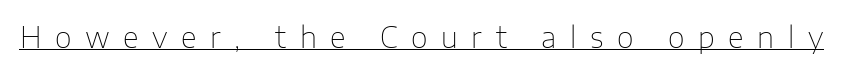
{"serif": "no", "italic": "no", "bold": "no", "weight": "thin", "width": "normal", "stroke_contrast": "low", "x_height": "medium", "monospaced": "no", "underline": "yes", "letter_spacing": "wide", "letter_spacing_em": 0.47, "glyph_px": 29}
